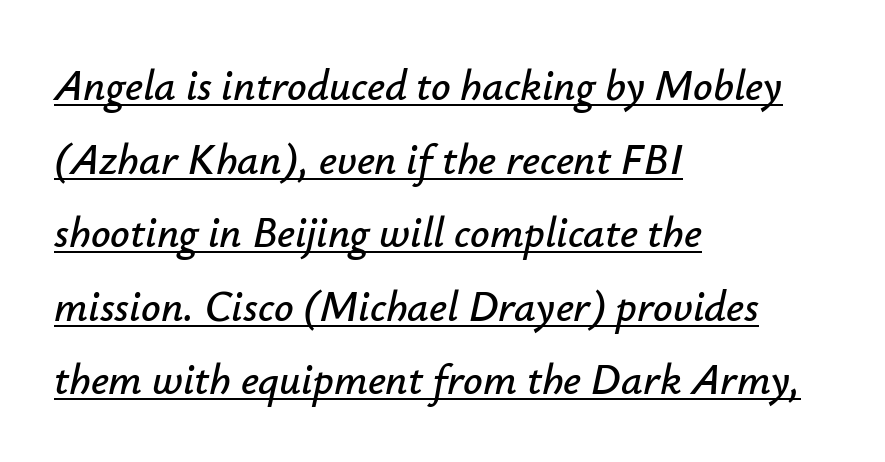
Q: Is the text italic (slanted)? A: Yes, it leans right by about 12 degrees.
Q: Is the text underlined? A: Yes.
Q: How is the paragraph aligned? A: Left-aligned.
Q: Is the spacing between letters normal or unusually wide? A: Normal.
Q: Width (condensed, normal, or wide)? A: Normal.
Q: Stroke contrast? A: Low.
Q: x-height? A: Small.
Q: Monospaced? A: No.
